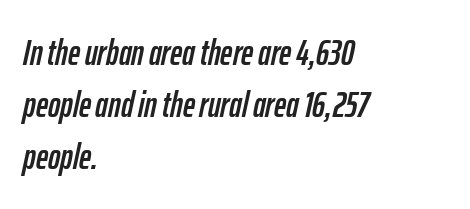
Character widths vary here, with narrow letters taking less room than wide ones. Inter-character spacing is left at the font's built-in metrics. All the whitespace from short lines collects on the right. It's the slanting kind of type. Rule under the text: the space is simply empty.
